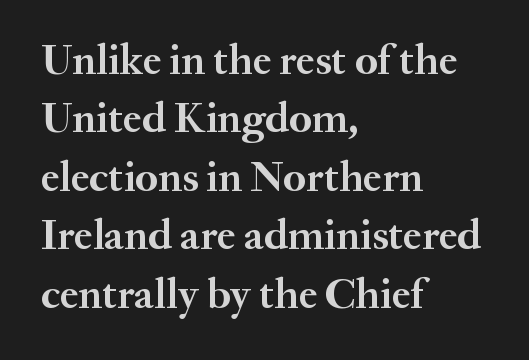
One-word summary of the alignment: left. Inter-character spacing is left at the font's built-in metrics. Note the varied advance widths — an 'i' is clearly narrower than an 'm'. Characters remain perfectly vertical along every line. Each new line begins a customary step beneath the previous one. The space directly below the letters is spotless.
